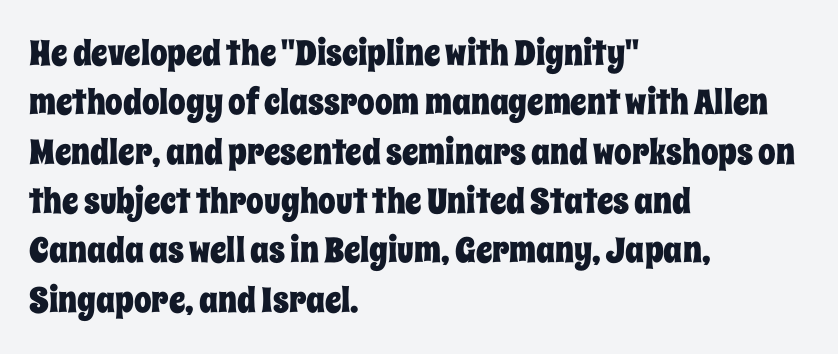
Q: Is the text italic (slanted)? A: No, it is upright.
Q: Is the text underlined? A: No.
Q: How is the paragraph aligned? A: Left-aligned.
Q: Is the spacing between letters normal or unusually wide? A: Normal.
Q: Is the spacing between lines tight, normal or loose? A: Normal.
Q: Width (condensed, normal, or wide)? A: Condensed.
Q: Stroke contrast? A: Low.
Q: x-height? A: Large.
Q: Monospaced? A: No.
